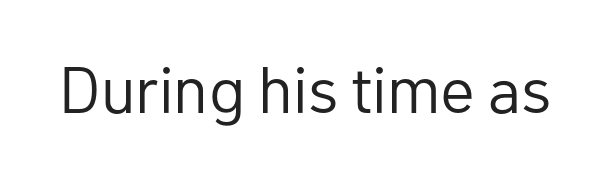
Q: Is the text bold? A: No.
Q: Is the text italic (slanted)? A: No, it is upright.
Q: Is the typeface a serif or a sans-serif typeface? A: Sans-serif.
Q: Is the text underlined? A: No.
Q: Is the spacing between letters normal or unusually wide? A: Normal.
Q: Width (condensed, normal, or wide)? A: Normal.
Q: Stroke contrast? A: Low.
Q: x-height? A: Medium.
Q: Monospaced? A: No.
